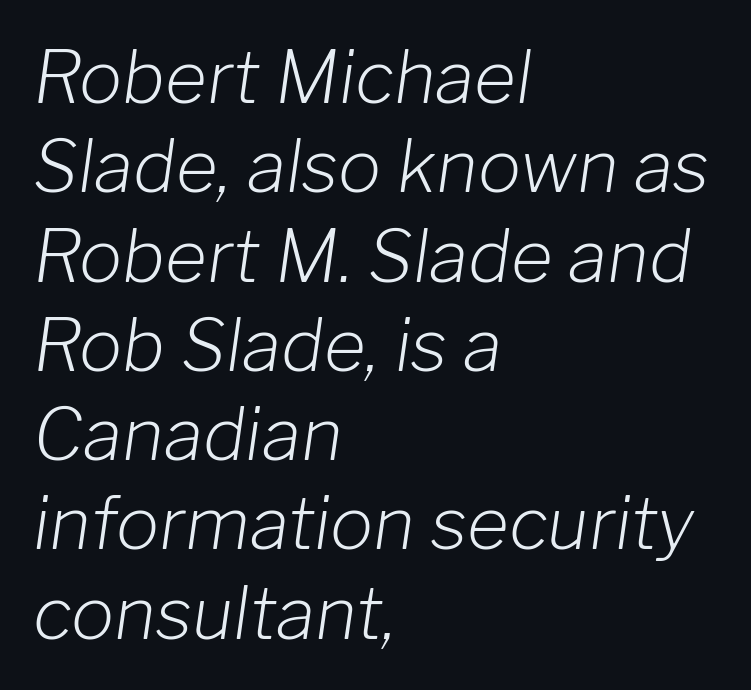
Rule under the text: the space is simply empty. Is the block centered? No — it sits flush against the left margin. This sample uses plain, unmodified letter spacing. Posture: slanted.
